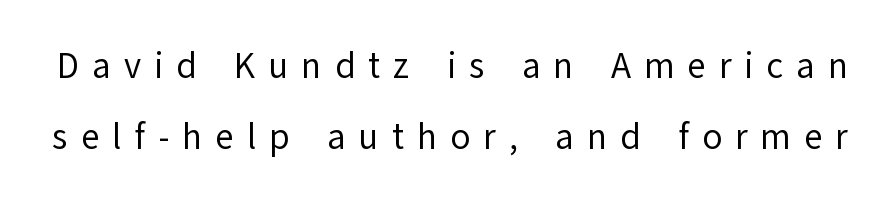
The face used here is a sans, in the tradition of grotesques and geometrics. A typesetter would call this leading open, well beyond the default. Character widths vary here, with narrow letters taking less room than wide ones. Heft: none added — not bold. Rule under the text: the space is simply empty. Is there any slant? The stems are plumb.
